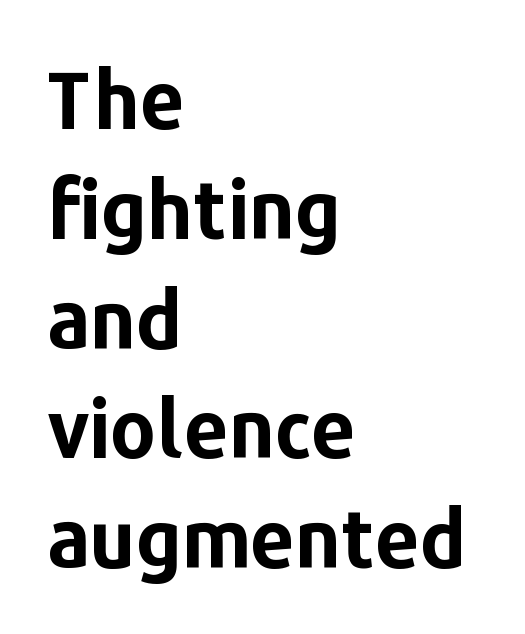
Q: Is the text bold? A: Yes.
Q: Is the text italic (slanted)? A: No, it is upright.
Q: Is the typeface a serif or a sans-serif typeface? A: Sans-serif.
Q: Is the text underlined? A: No.
Q: How is the paragraph aligned? A: Left-aligned.
Q: Is the spacing between letters normal or unusually wide? A: Normal.
Q: Is the spacing between lines tight, normal or loose? A: Normal.
Q: Width (condensed, normal, or wide)? A: Normal.
Q: Stroke contrast? A: Low.
Q: x-height? A: Medium.
Q: Monospaced? A: No.
